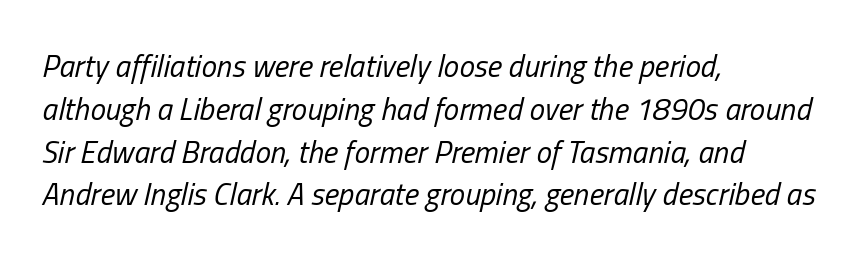
Notice how the stems are inclined rather than vertical — that's the hallmark of italics. Leading matches the norm, producing a regular column. Each row of text sits above clean, open space. This reads as an unemphasized weight, regular at the heaviest. All the whitespace from short lines collects on the right. Proportional: the letters do not fall into vertical columns.
